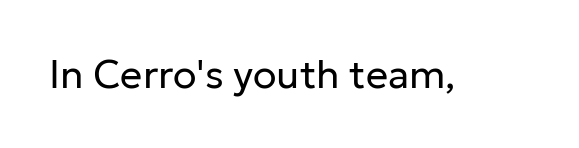
{"serif": "no", "italic": "no", "bold": "no", "weight": "regular", "width": "normal", "stroke_contrast": "low", "x_height": "medium", "monospaced": "no", "underline": "no", "letter_spacing": "normal", "letter_spacing_em": 0.0, "glyph_px": 39}
